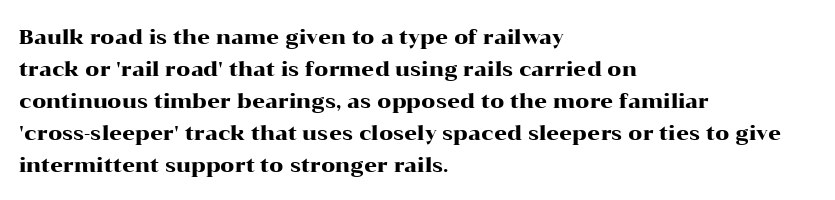
The image shows 20 px text type, upright; set left-aligned, normal line spacing (1.6x), normal letter spacing, not underlined.
